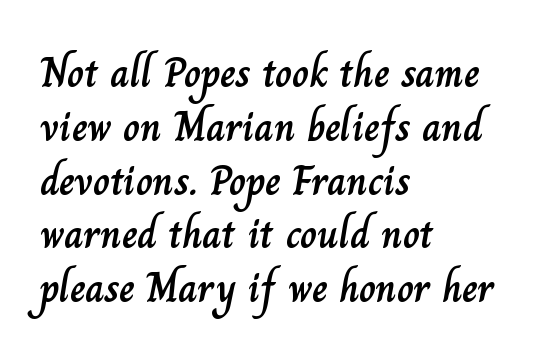
{"width": "normal", "stroke_contrast": "low", "x_height": "small", "monospaced": "no", "underline": "no", "align": "left", "line_spacing": "normal", "line_spacing_ratio": 1.28, "letter_spacing": "normal", "letter_spacing_em": 0.0, "glyph_px": 42}
